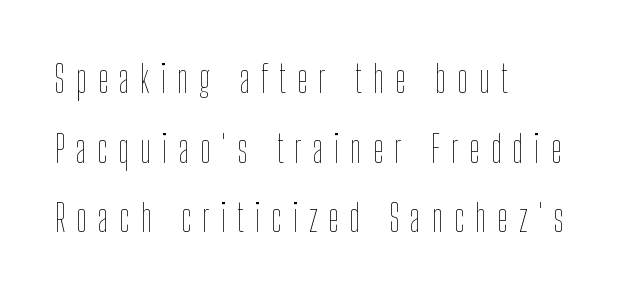
Think standard paragraph weight, or any step lighter than that. This sample has the flowing, uneven cadence of proportional lettering. Lines of text with bare space underneath. The axis of the letterforms is exactly vertical. Line beginnings align vertically; line endings do not.
